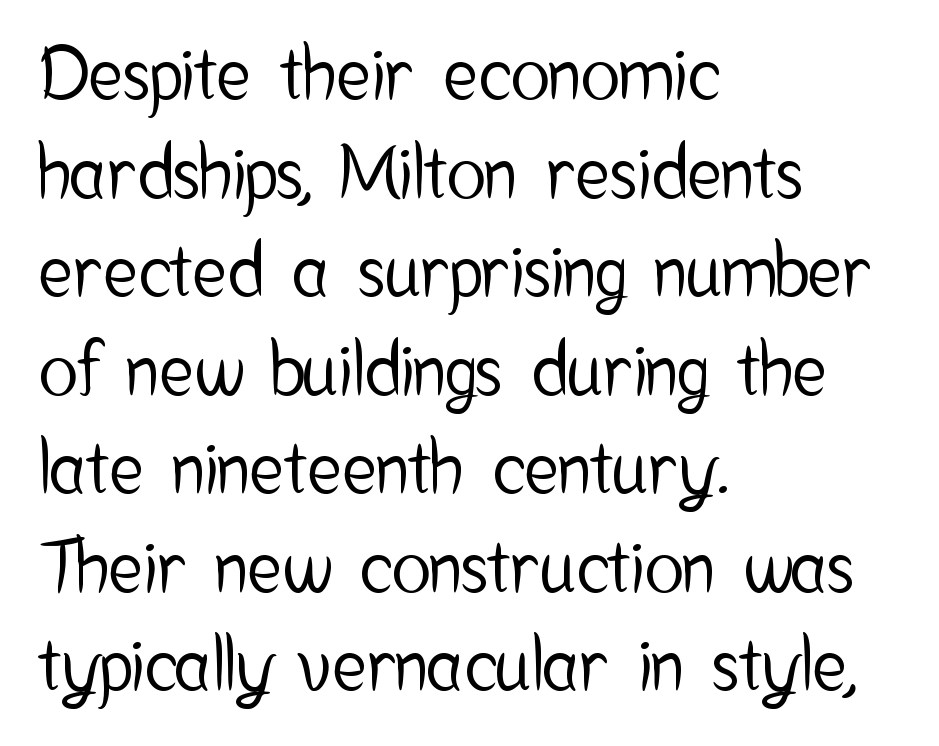
Q: Is the text italic (slanted)? A: No, it is upright.
Q: Is the typeface a serif or a sans-serif typeface? A: Sans-serif.
Q: Is the text underlined? A: No.
Q: How is the paragraph aligned? A: Left-aligned.
Q: Is the spacing between letters normal or unusually wide? A: Normal.
Q: Is the spacing between lines tight, normal or loose? A: Normal.
Q: Width (condensed, normal, or wide)? A: Condensed.
Q: Stroke contrast? A: Low.
Q: x-height? A: Medium.
Q: Monospaced? A: No.
